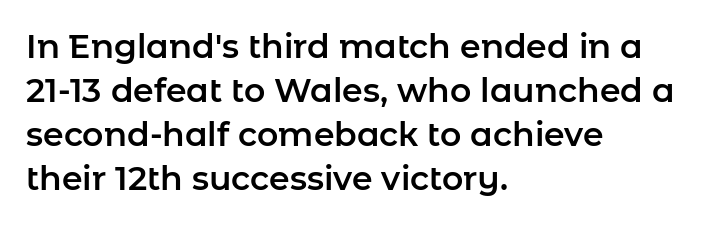
Nope, no serifs anywhere on these letters. Do the letters lean? They stand straight. The rendering anchors every line to the left-hand side. The baseline area is clear.
